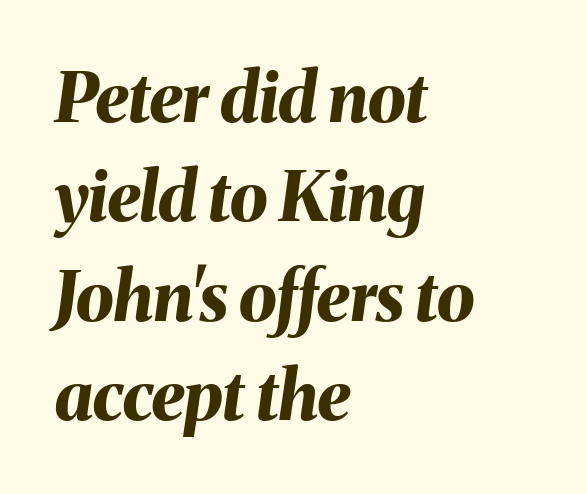
Q: Is the text bold? A: Yes.
Q: Is the text italic (slanted)? A: Yes, it leans right by about 8 degrees.
Q: Is the text underlined? A: No.
Q: How is the paragraph aligned? A: Left-aligned.
Q: Is the spacing between letters normal or unusually wide? A: Normal.
Q: Is the spacing between lines tight, normal or loose? A: Normal.
Q: Width (condensed, normal, or wide)? A: Normal.
Q: Stroke contrast? A: Medium.
Q: x-height? A: Medium.
Q: Monospaced? A: No.
